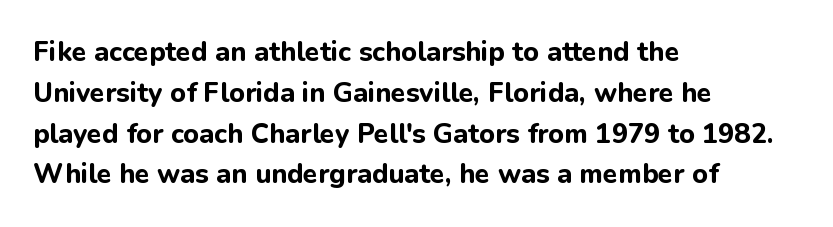
{"italic": "no", "bold": "yes", "underline": "no", "align": "left", "line_spacing": "normal", "line_spacing_ratio": 1.51, "letter_spacing": "normal", "letter_spacing_em": 0.0, "glyph_px": 27}
